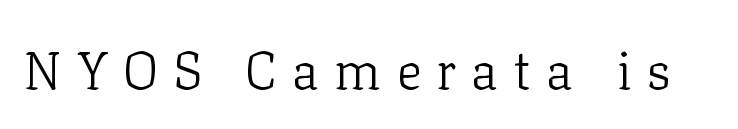
What stands out about the letter spacing? Its width — letters are far apart. Note the varied advance widths — an 'i' is clearly narrower than an 'm'. The strip under each line holds only bare page. The strokes carry an ordinary text weight at most. In terms of letterform style, serifs are clearly present.
